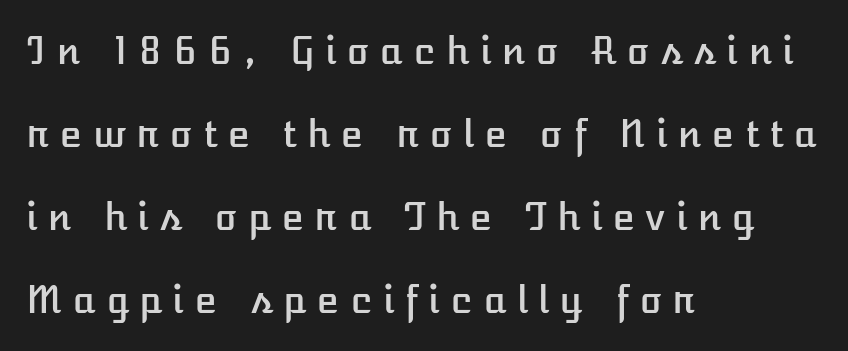
{"italic": "no", "width": "normal", "stroke_contrast": "low", "x_height": "medium", "monospaced": "no", "underline": "no", "align": "left", "line_spacing": "loose", "line_spacing_ratio": 2.24, "letter_spacing": "wide", "letter_spacing_em": 0.28, "glyph_px": 37}
